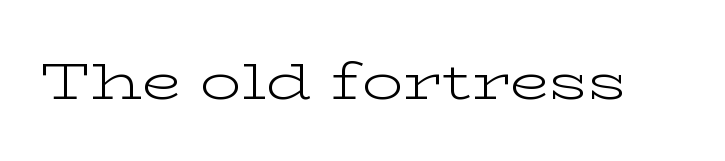
The rendering uses natural spacing where letterforms have individual widths. This is roman type, the default non-slanted kind. Does the type have serifs? Yes, each stem ends in a small foot. Letters rest on an invisible, unmarked baseline. The passage shown has conventional tracking throughout. The passage shown is not bold in any degree.
